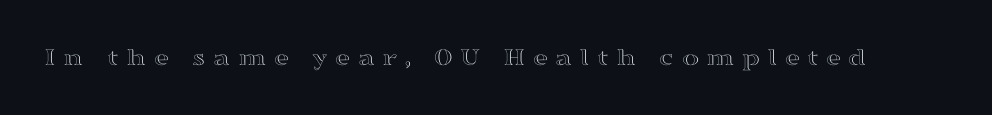
Q: Is the text italic (slanted)? A: No, it is upright.
Q: Is the text underlined? A: No.
Q: Is the spacing between letters normal or unusually wide? A: Unusually wide.
